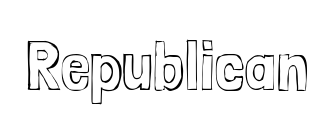
Q: Is the text italic (slanted)? A: No, it is upright.
Q: Is the text underlined? A: No.
Q: Is the spacing between letters normal or unusually wide? A: Normal.
Q: Width (condensed, normal, or wide)? A: Condensed.
Q: x-height? A: Medium.
Q: Monospaced? A: No.
